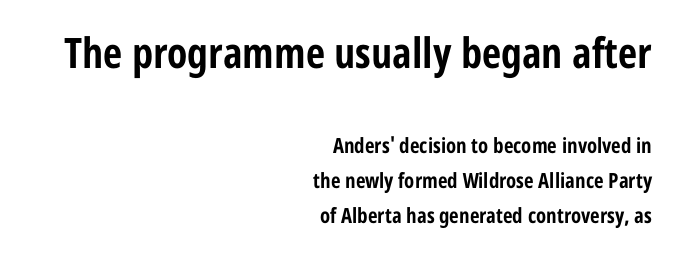
Q: Is the text bold? A: Yes.
Q: Is the text italic (slanted)? A: No, it is upright.
Q: Is the typeface a serif or a sans-serif typeface? A: Sans-serif.
Q: Is the text underlined? A: No.
Q: How is the paragraph aligned? A: Right-aligned.
Q: Is the spacing between letters normal or unusually wide? A: Normal.
Q: Is the spacing between lines tight, normal or loose? A: Normal.
Q: Which block of text is set in a larger size, the first (top) or the second (bottom)? A: The first (top) one.
Q: Width (condensed, normal, or wide)? A: Condensed.
Q: Stroke contrast? A: Low.
Q: x-height? A: Medium.
Q: Monospaced? A: No.
